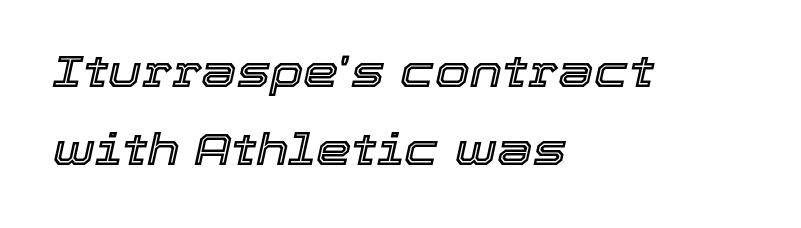
The image shows 45 px text type, italic (leaning right); set left-aligned, line spacing 1.74x, normal letter spacing, not underlined; a medium x-height.
